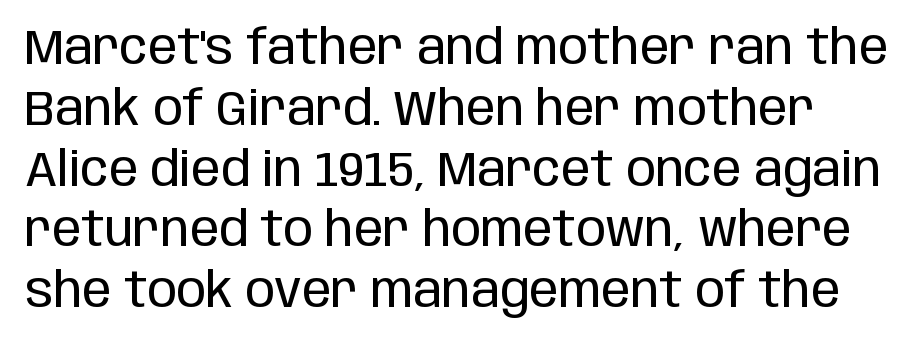
The image shows 49 px regular-weight, condensed sans-serif type, upright; set line spacing 1.24x, normal letter spacing, not underlined; low stroke contrast and a large x-height.
